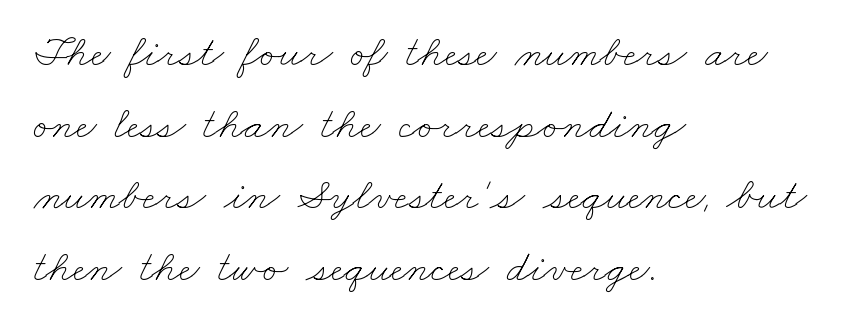
{"bold": "no", "weight": "thin", "width": "wide", "stroke_contrast": "low", "x_height": "small", "monospaced": "no", "underline": "no", "align": "left", "line_spacing": "normal", "line_spacing_ratio": 1.59, "letter_spacing": "normal", "letter_spacing_em": 0.0, "glyph_px": 45}
